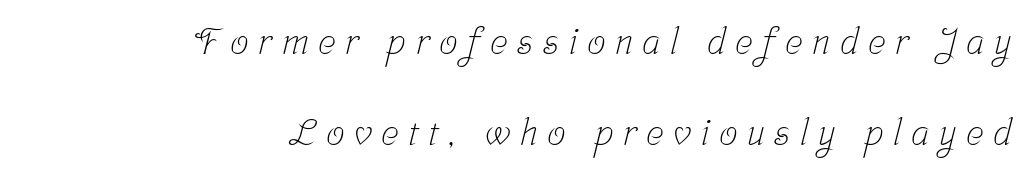
Q: Is the text bold? A: No.
Q: Is the typeface a serif or a sans-serif typeface? A: Serif.
Q: Is the text underlined? A: No.
Q: How is the paragraph aligned? A: Right-aligned.
Q: Is the spacing between letters normal or unusually wide? A: Unusually wide.
Q: Is the spacing between lines tight, normal or loose? A: Loose.
Q: Width (condensed, normal, or wide)? A: Condensed.
Q: Stroke contrast? A: Low.
Q: x-height? A: Medium.
Q: Monospaced? A: No.
